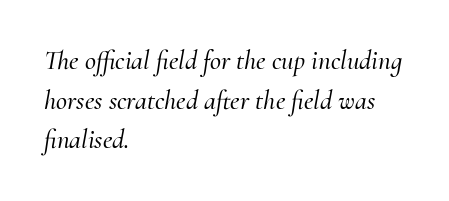
{"italic": "yes", "lean": "right", "slant_degrees": 10, "underline": "no", "align": "left", "line_spacing": "normal", "line_spacing_ratio": 1.47, "letter_spacing": "normal", "letter_spacing_em": 0.0, "glyph_px": 27}
